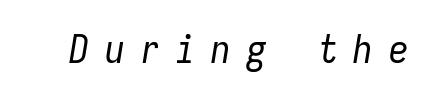
This sample has the even, mechanical cadence of fixed-width lettering. Yep, that's italic — everything's leaning. Students, note that the glyphs here are deliberately spaced far apart. Is the type heavy? It reads as light-to-regular instead. Beneath every word, the page is bare.
